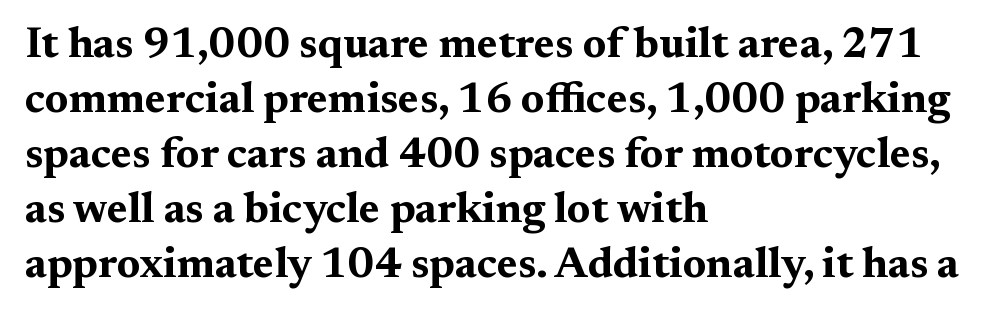
Q: Is the text bold? A: Yes.
Q: Is the text italic (slanted)? A: No, it is upright.
Q: Is the typeface a serif or a sans-serif typeface? A: Serif.
Q: Is the text underlined? A: No.
Q: How is the paragraph aligned? A: Left-aligned.
Q: Is the spacing between letters normal or unusually wide? A: Normal.
Q: Is the spacing between lines tight, normal or loose? A: Normal.
Q: Width (condensed, normal, or wide)? A: Wide.
Q: Stroke contrast? A: Medium.
Q: x-height? A: Medium.
Q: Monospaced? A: No.
